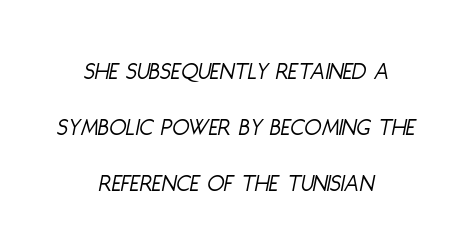
Q: Is the text bold? A: No.
Q: Is the text italic (slanted)? A: Yes, it leans right by about 11 degrees.
Q: Is the text underlined? A: No.
Q: How is the paragraph aligned? A: Centered.
Q: Is the spacing between letters normal or unusually wide? A: Normal.
Q: Is the spacing between lines tight, normal or loose? A: Loose.
